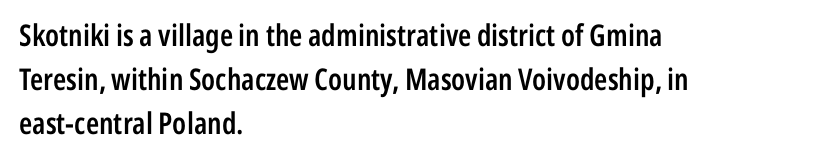
Q: Is the text bold? A: Semi-bold.
Q: Is the text italic (slanted)? A: No, it is upright.
Q: Is the typeface a serif or a sans-serif typeface? A: Sans-serif.
Q: Is the text underlined? A: No.
Q: How is the paragraph aligned? A: Left-aligned.
Q: Is the spacing between letters normal or unusually wide? A: Normal.
Q: Is the spacing between lines tight, normal or loose? A: Normal.
Q: Width (condensed, normal, or wide)? A: Condensed.
Q: Stroke contrast? A: Low.
Q: x-height? A: Medium.
Q: Monospaced? A: No.
